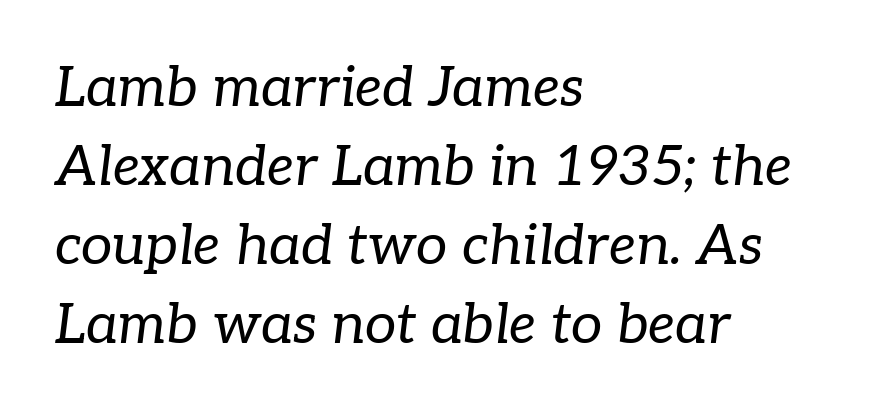
The image shows 56 px regular-weight serif type, italic (leaning right); set left-aligned, normal line spacing (1.41x), normal letter spacing, not underlined; low stroke contrast and a medium x-height.
